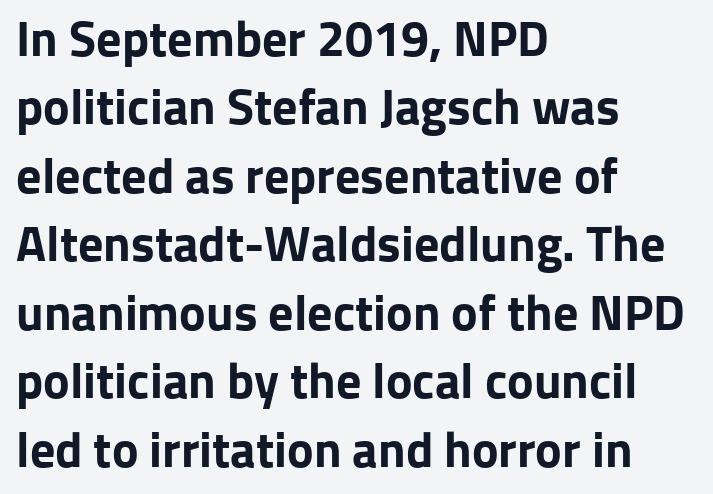
Q: Is the text bold? A: Yes.
Q: Is the text italic (slanted)? A: No, it is upright.
Q: Is the typeface a serif or a sans-serif typeface? A: Sans-serif.
Q: Is the text underlined? A: No.
Q: How is the paragraph aligned? A: Left-aligned.
Q: Is the spacing between letters normal or unusually wide? A: Normal.
Q: Is the spacing between lines tight, normal or loose? A: Normal.
Q: Width (condensed, normal, or wide)? A: Normal.
Q: Stroke contrast? A: Low.
Q: x-height? A: Medium.
Q: Monospaced? A: No.
